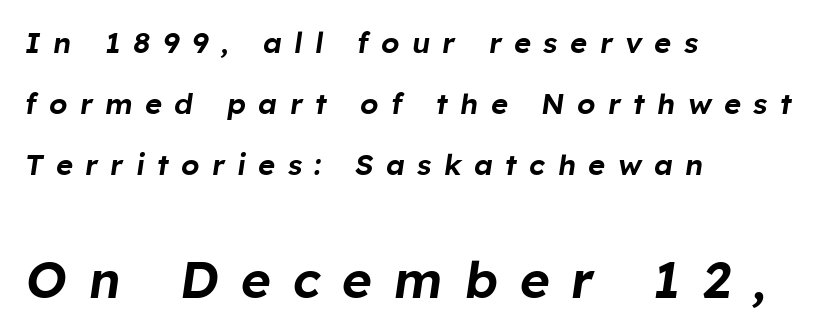
The paragraph shown leans on its left margin. The font's italic variant was chosen for this text. The passage shown begins with its smaller block and ends with its larger one. Successive baselines arrive slowly, with a big drop between each. Unmarked baselines from the first word to the last. Proportional: the letters do not fall into vertical columns.
